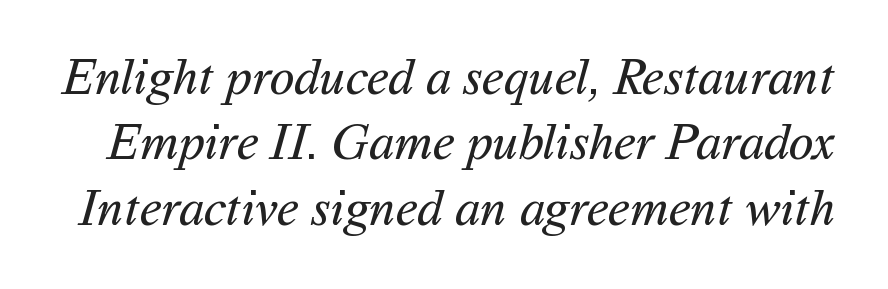
{"serif": "no", "bold": "no", "weight": "regular", "width": "normal", "stroke_contrast": "medium", "x_height": "medium", "monospaced": "no", "underline": "no", "line_spacing": "normal", "line_spacing_ratio": 1.28, "letter_spacing": "normal", "letter_spacing_em": 0.0, "glyph_px": 51}
